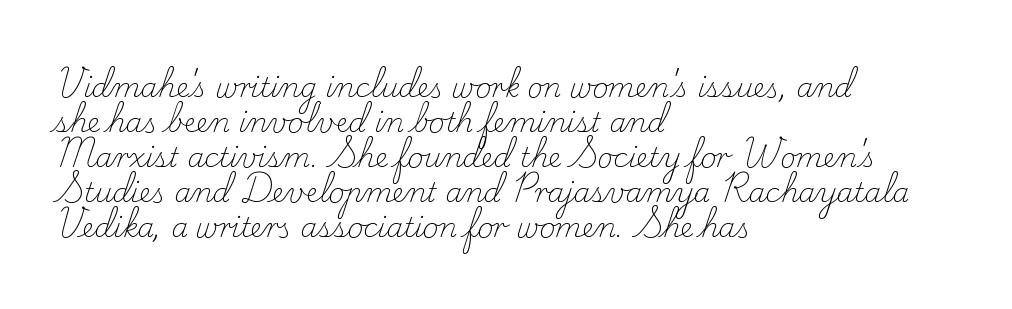
The image shows 27 px text type; set left-aligned, normal line spacing (1.3x), normal letter spacing, not underlined.
